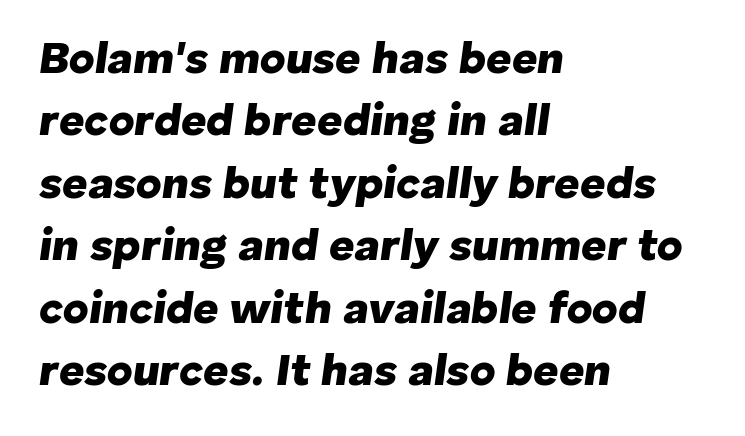
{"italic": "yes", "lean": "right", "slant_degrees": 8, "bold": "yes", "weight": "heavy", "width": "normal", "stroke_contrast": "low", "x_height": "medium", "monospaced": "no", "underline": "no", "align": "left", "line_spacing": "normal", "line_spacing_ratio": 1.42, "letter_spacing": "normal", "letter_spacing_em": 0.0, "glyph_px": 44}
